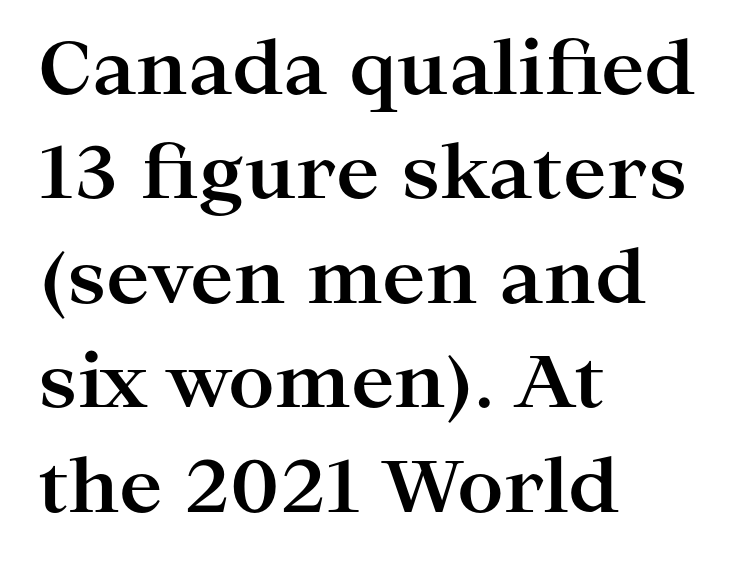
{"serif": "yes", "italic": "no", "bold": "yes", "weight": "bold", "width": "wide", "stroke_contrast": "high", "x_height": "medium", "monospaced": "no", "underline": "no", "align": "left", "line_spacing": "normal", "line_spacing_ratio": 1.43, "letter_spacing": "normal", "letter_spacing_em": 0.0, "glyph_px": 73}
